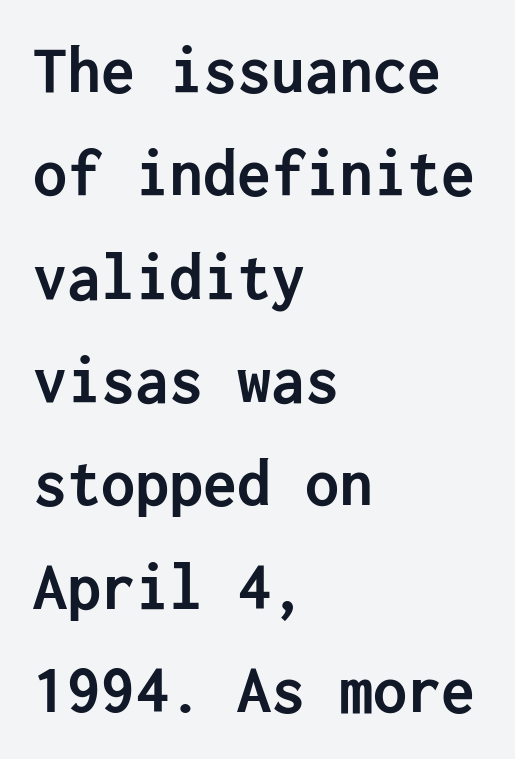
Q: Is the text bold? A: Yes.
Q: Is the text italic (slanted)? A: No, it is upright.
Q: Is the typeface a serif or a sans-serif typeface? A: Sans-serif.
Q: Is the text underlined? A: No.
Q: How is the paragraph aligned? A: Left-aligned.
Q: Is the spacing between letters normal or unusually wide? A: Normal.
Q: Is the spacing between lines tight, normal or loose? A: Normal.
Q: Width (condensed, normal, or wide)? A: Normal.
Q: Stroke contrast? A: Low.
Q: x-height? A: Medium.
